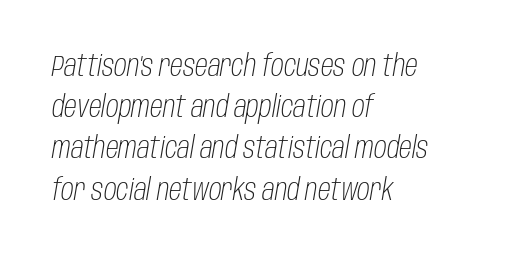
Q: Is the text bold? A: No.
Q: Is the text italic (slanted)? A: Yes, it leans right by about 10 degrees.
Q: Is the text underlined? A: No.
Q: How is the paragraph aligned? A: Left-aligned.
Q: Is the spacing between letters normal or unusually wide? A: Normal.
Q: Is the spacing between lines tight, normal or loose? A: Normal.
Q: Width (condensed, normal, or wide)? A: Condensed.
Q: Stroke contrast? A: Low.
Q: x-height? A: Large.
Q: Monospaced? A: No.
